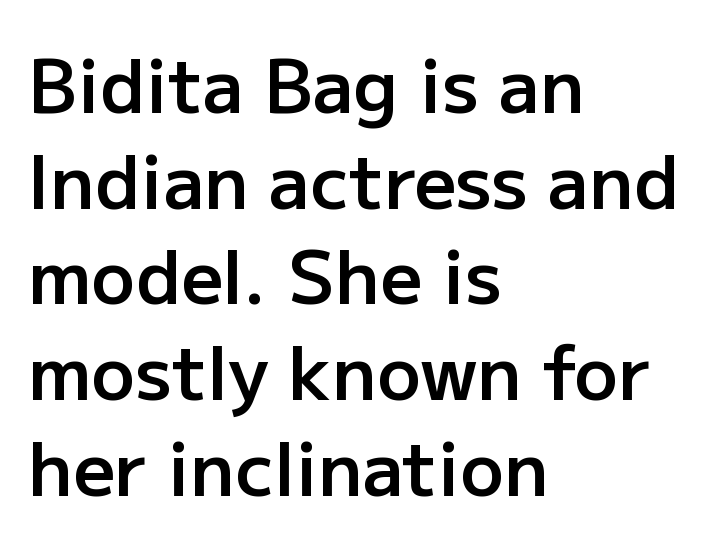
{"serif": "no", "italic": "no", "bold": "semi", "weight": "semibold", "width": "normal", "stroke_contrast": "low", "x_height": "medium", "monospaced": "no", "underline": "no", "align": "left", "line_spacing": "normal", "line_spacing_ratio": 1.31, "letter_spacing": "normal", "letter_spacing_em": 0.0, "glyph_px": 73}
